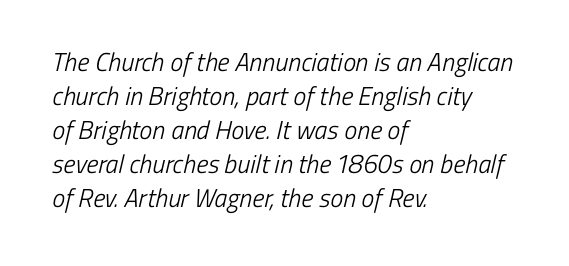
Q: Is the text bold? A: No.
Q: Is the text underlined? A: No.
Q: How is the paragraph aligned? A: Left-aligned.
Q: Is the spacing between letters normal or unusually wide? A: Normal.
Q: Is the spacing between lines tight, normal or loose? A: Normal.
